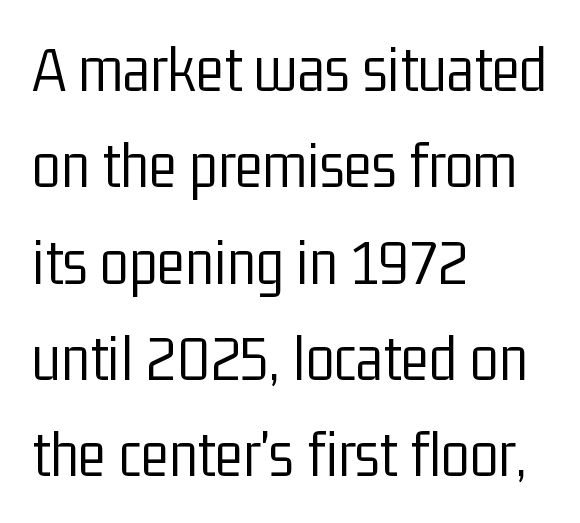
The image shows 66 px light, condensed sans-serif type, upright; set left-aligned, normal line spacing (1.46x), normal letter spacing, not underlined; low stroke contrast and a medium x-height.
